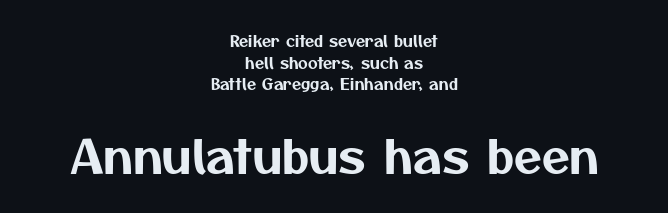
Varying glyph widths throughout — classic text-font behaviour. The gap between lines stays unmarked. The block of text has a typical density, with ordinary space between rows. Line starts and ends both wander, symmetrically. The following chunk of copy outweighs the initial chunk in type size. A typesetter would label this face a sans.
